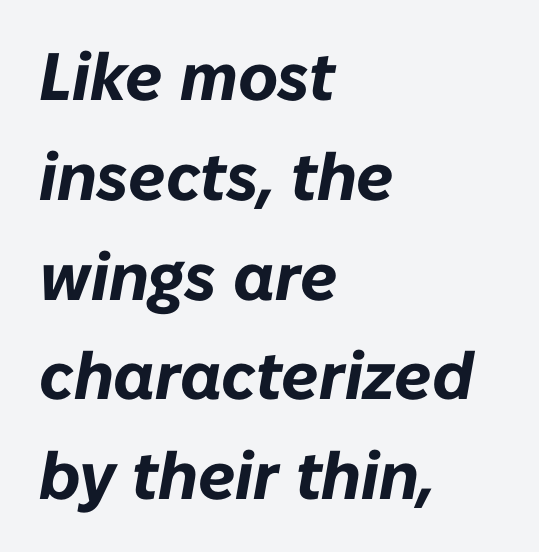
Q: Is the text bold? A: Yes.
Q: Is the text italic (slanted)? A: Yes, it leans right by about 10 degrees.
Q: Is the text underlined? A: No.
Q: How is the paragraph aligned? A: Left-aligned.
Q: Is the spacing between letters normal or unusually wide? A: Normal.
Q: Is the spacing between lines tight, normal or loose? A: Normal.
Q: Width (condensed, normal, or wide)? A: Normal.
Q: Stroke contrast? A: Low.
Q: x-height? A: Medium.
Q: Monospaced? A: No.
